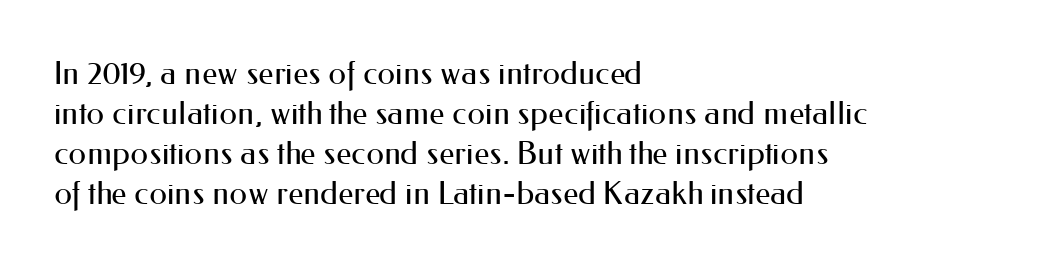
The letters stand upright; this is a roman face. Stems and bowls with no extra thickness — not bold. Spacing verdict: proportional, widths tailored to each character. The tracking reads as untouched default to a designer's eye.
